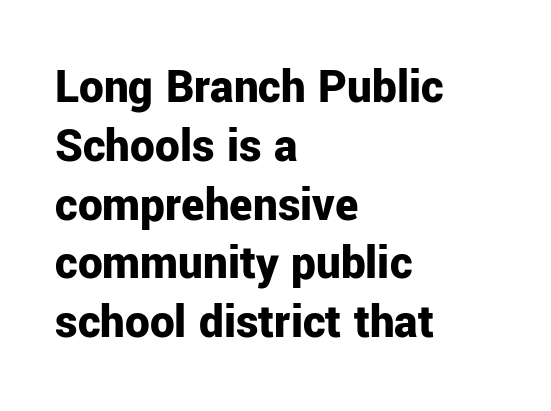
Q: Is the text bold? A: Yes.
Q: Is the text italic (slanted)? A: No, it is upright.
Q: Is the typeface a serif or a sans-serif typeface? A: Sans-serif.
Q: Is the text underlined? A: No.
Q: How is the paragraph aligned? A: Left-aligned.
Q: Is the spacing between letters normal or unusually wide? A: Normal.
Q: Width (condensed, normal, or wide)? A: Normal.
Q: Stroke contrast? A: Low.
Q: x-height? A: Medium.
Q: Monospaced? A: No.
